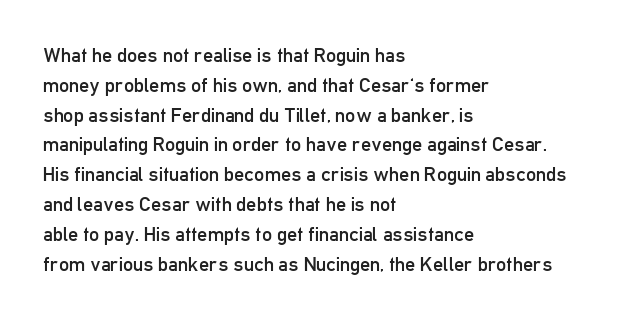
{"italic": "no", "bold": "no", "underline": "no", "align": "left", "line_spacing": "normal", "line_spacing_ratio": 1.49, "letter_spacing": "normal", "letter_spacing_em": 0.0, "glyph_px": 20}
